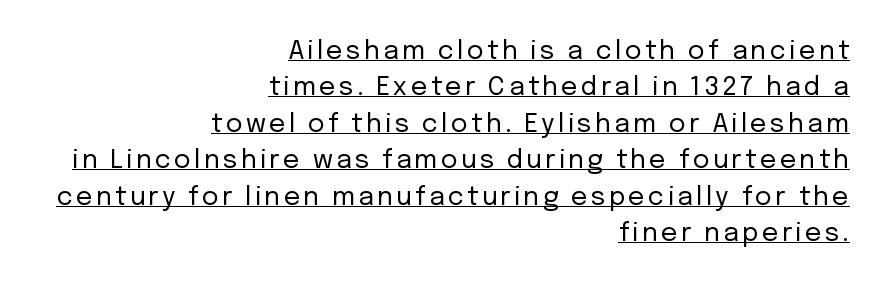
The image shows 26 px text type, upright; set right-aligned, normal line spacing (1.4x), underlined.
